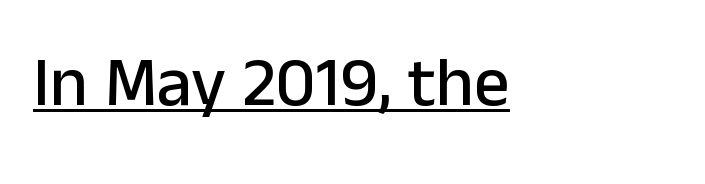
The image shows 70 px sans-serif type, upright; set left-aligned, normal letter spacing, underlined; low stroke contrast and a medium x-height.
